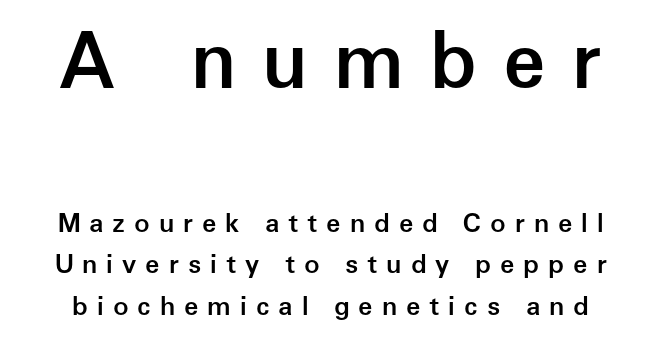
{"serif": "no", "italic": "no", "bold": "semi", "weight": "semibold", "width": "normal", "stroke_contrast": "low", "x_height": "medium", "monospaced": "no", "underline": "no", "line_spacing": "normal", "line_spacing_ratio": 1.61, "letter_spacing": "wide", "letter_spacing_em": 0.34, "larger_block": "first", "size_ratio": 2.96, "glyph_px": 77}
